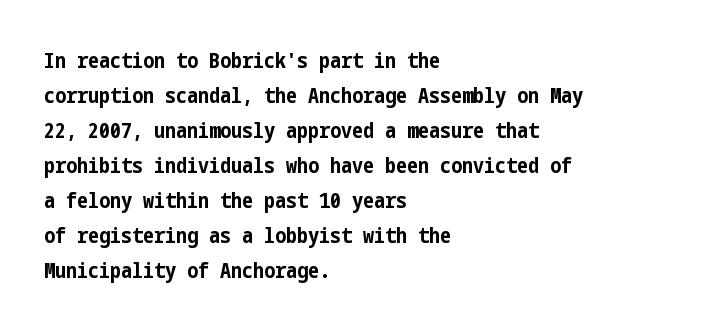
Q: Is the text bold? A: Yes.
Q: Is the text italic (slanted)? A: No, it is upright.
Q: Is the text underlined? A: No.
Q: How is the paragraph aligned? A: Left-aligned.
Q: Is the spacing between letters normal or unusually wide? A: Normal.
Q: Is the spacing between lines tight, normal or loose? A: Normal.
